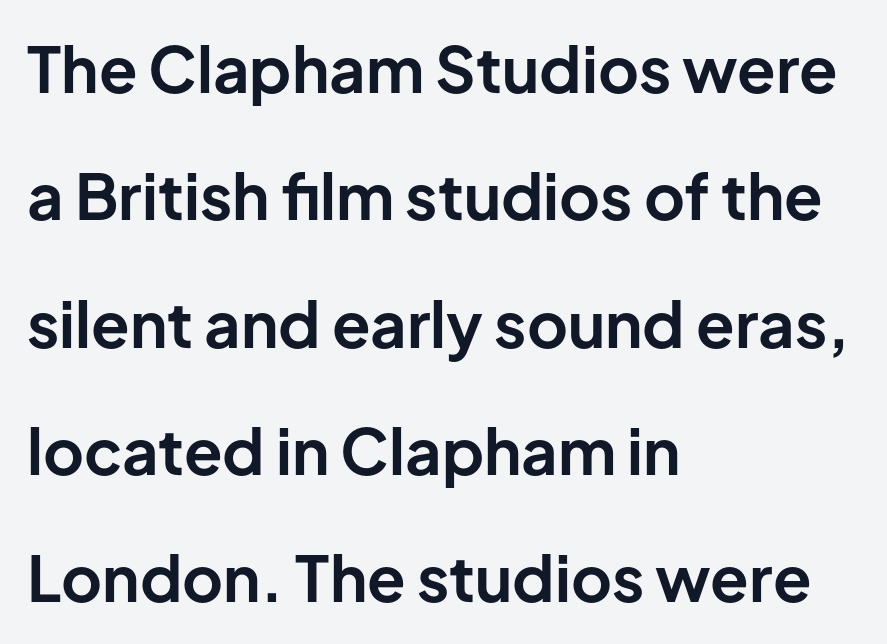
Q: Is the text bold? A: Yes.
Q: Is the text italic (slanted)? A: No, it is upright.
Q: Is the typeface a serif or a sans-serif typeface? A: Sans-serif.
Q: Is the text underlined? A: No.
Q: How is the paragraph aligned? A: Left-aligned.
Q: Is the spacing between letters normal or unusually wide? A: Normal.
Q: Is the spacing between lines tight, normal or loose? A: Loose.
Q: Width (condensed, normal, or wide)? A: Normal.
Q: Stroke contrast? A: Low.
Q: x-height? A: Medium.
Q: Monospaced? A: No.
